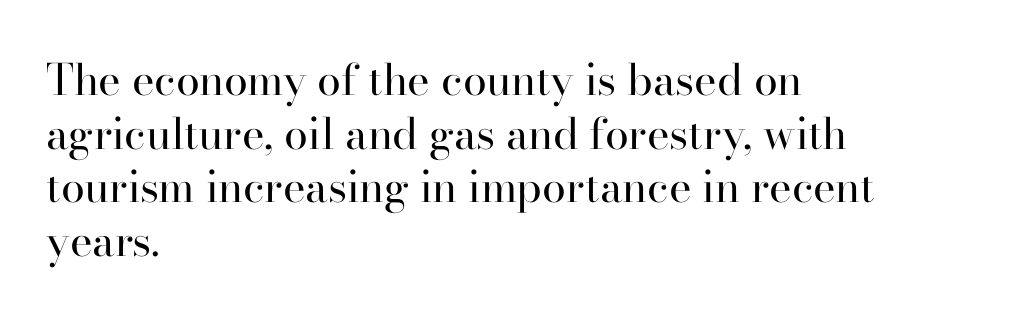
The type sits square on the baseline with zero lean. The rendering shows small feet on the letterforms — a serif design. Here the designer chose a conventional face with non-uniform glyph widths. Line starts are locked; line ends wander. What stands out about the letter spacing? Nothing — it is the standard amount. Quick note: underline off.
